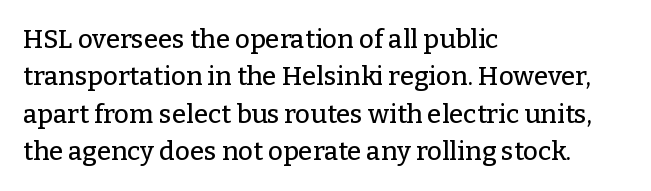
{"italic": "no", "underline": "no", "align": "left", "line_spacing": "normal", "line_spacing_ratio": 1.44, "letter_spacing": "normal", "letter_spacing_em": 0.0, "glyph_px": 26}
